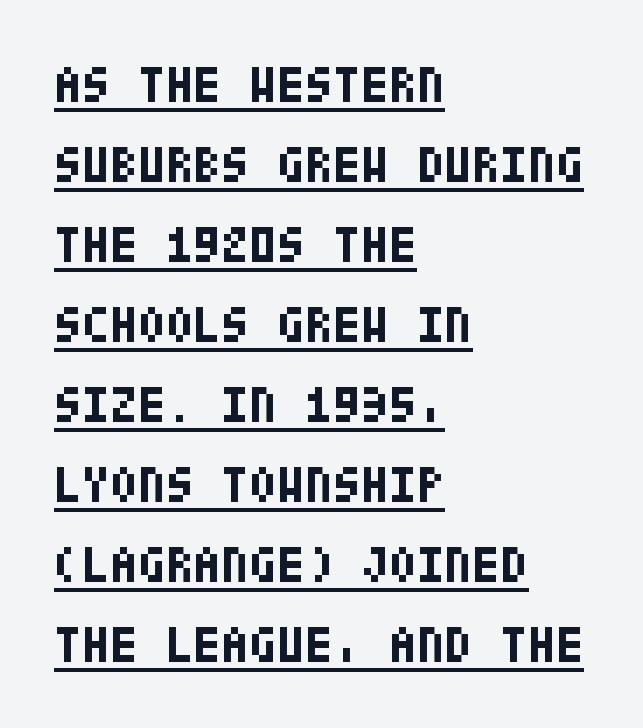
{"serif": "no", "italic": "no", "bold": "yes", "weight": "bold", "width": "condensed", "stroke_contrast": "low", "x_height": "large", "underline": "yes", "align": "left", "line_spacing": "normal", "line_spacing_ratio": 1.57, "letter_spacing": "normal", "letter_spacing_em": 0.0, "glyph_px": 51}
